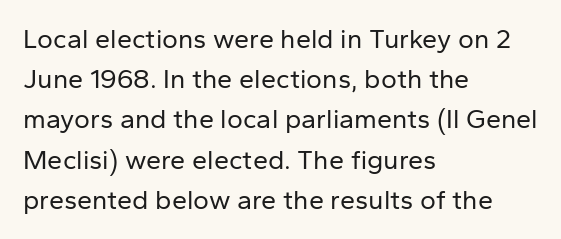
The image shows 27 px text type, upright; set left-aligned, normal line spacing (1.49x), normal letter spacing, not underlined.
